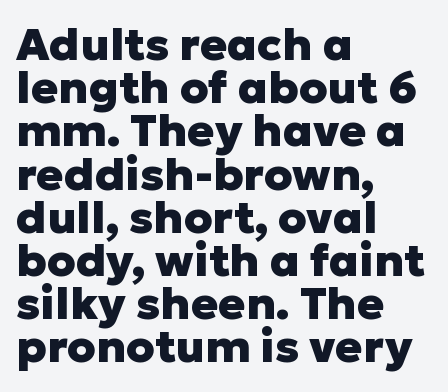
Letterform terminals end flat and unadorned throughout the passage. Check the space under the baseline: it is left empty. Look at the tracking — it's just the regular setting, nothing added. Each line starts at the same left margin while the right side varies. Varying glyph widths throughout — classic text-font behaviour.
